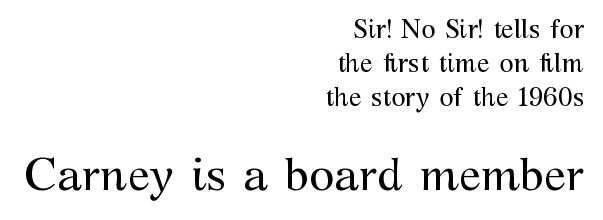
Q: Is the text bold? A: No.
Q: Is the text italic (slanted)? A: No, it is upright.
Q: Is the typeface a serif or a sans-serif typeface? A: Serif.
Q: Is the text underlined? A: No.
Q: How is the paragraph aligned? A: Right-aligned.
Q: Is the spacing between letters normal or unusually wide? A: Normal.
Q: Is the spacing between lines tight, normal or loose? A: Normal.
Q: Which block of text is set in a larger size, the first (top) or the second (bottom)? A: The second (bottom) one.
Q: Width (condensed, normal, or wide)? A: Normal.
Q: Stroke contrast? A: Medium.
Q: x-height? A: Medium.
Q: Monospaced? A: No.
